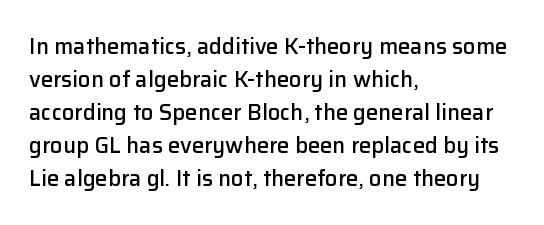
Ascenders rise straight up at ninety degrees. No word sits above an underline. Casual observation: everything's shoved over to the left. Between one letter and the next there's only the usual sliver of space.
